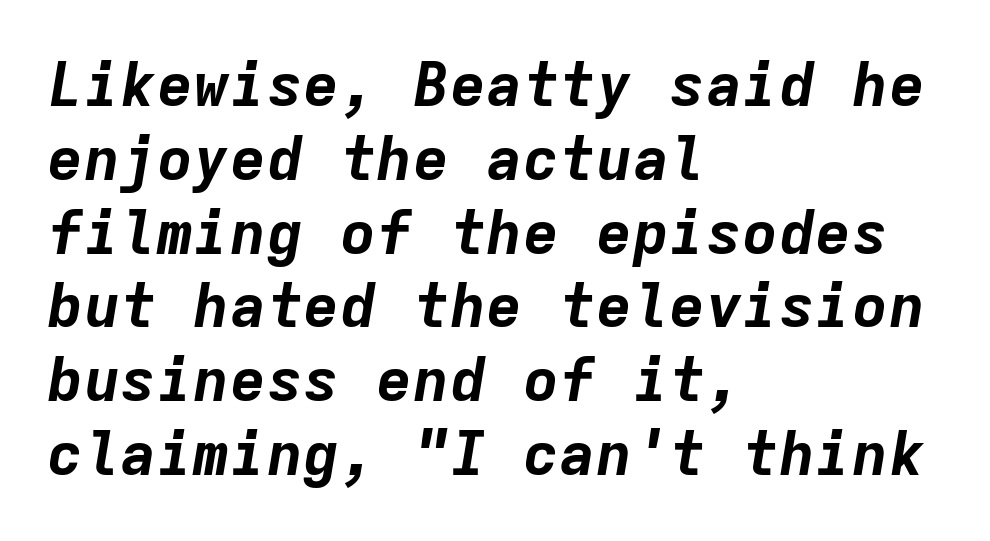
{"italic": "yes", "lean": "right", "slant_degrees": 9, "bold": "yes", "weight": "bold", "width": "normal", "stroke_contrast": "low", "x_height": "medium", "monospaced": "yes", "underline": "no", "align": "left", "line_spacing_ratio": 1.21, "letter_spacing": "normal", "letter_spacing_em": 0.0, "glyph_px": 61}
